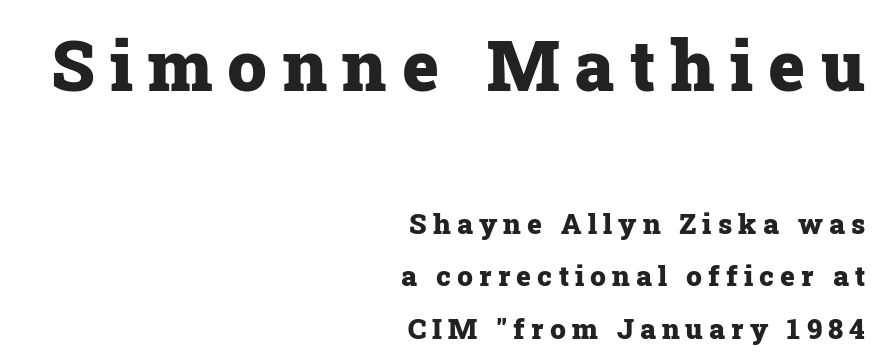
{"serif": "yes", "italic": "no", "bold": "yes", "weight": "heavy", "width": "normal", "stroke_contrast": "low", "x_height": "medium", "monospaced": "no", "underline": "no", "align": "right", "line_spacing_ratio": 1.87, "letter_spacing": "wide", "letter_spacing_em": 0.22, "larger_block": "first", "size_ratio": 2.5, "glyph_px": 70}
